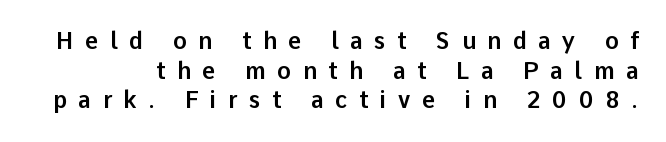
Q: Is the text italic (slanted)? A: No, it is upright.
Q: Is the text underlined? A: No.
Q: Is the spacing between letters normal or unusually wide? A: Unusually wide.
Q: Is the spacing between lines tight, normal or loose? A: Normal.
